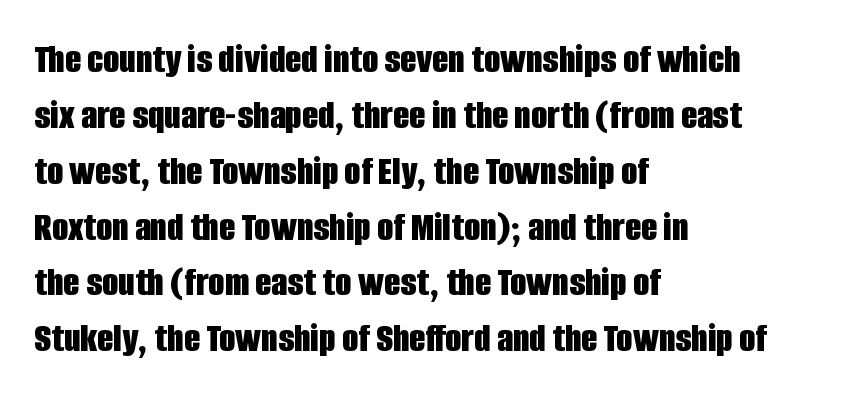
Q: Is the text bold? A: Yes.
Q: Is the text italic (slanted)? A: No, it is upright.
Q: Is the typeface a serif or a sans-serif typeface? A: Sans-serif.
Q: Is the text underlined? A: No.
Q: How is the paragraph aligned? A: Left-aligned.
Q: Is the spacing between letters normal or unusually wide? A: Normal.
Q: Is the spacing between lines tight, normal or loose? A: Normal.
Q: Width (condensed, normal, or wide)? A: Condensed.
Q: Stroke contrast? A: Low.
Q: x-height? A: Large.
Q: Monospaced? A: No.
